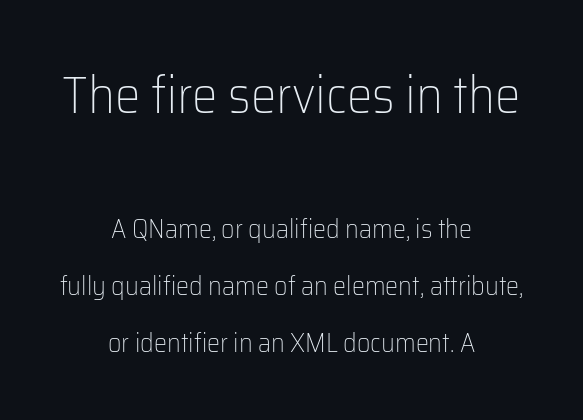
{"serif": "no", "italic": "no", "bold": "no", "weight": "light", "width": "normal", "stroke_contrast": "low", "x_height": "medium", "monospaced": "no", "underline": "no", "align": "center", "line_spacing": "loose", "line_spacing_ratio": 2.2, "letter_spacing": "normal", "letter_spacing_em": 0.0, "larger_block": "first", "size_ratio": 1.96, "glyph_px": 51}
